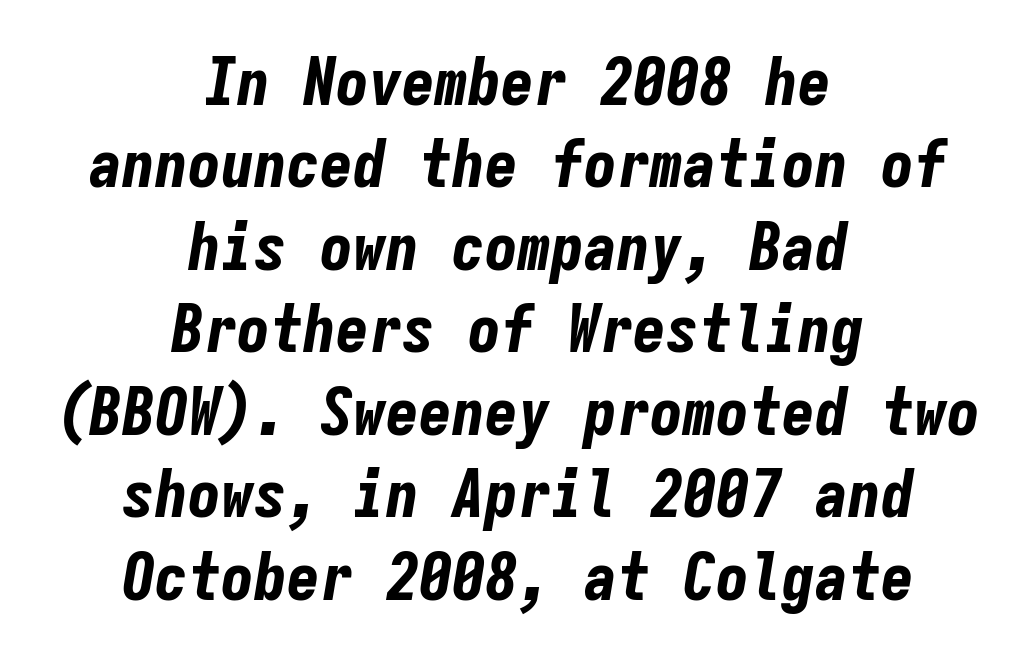
Q: Is the text bold? A: Yes.
Q: Is the text italic (slanted)? A: Yes, it leans right by about 9 degrees.
Q: Is the text underlined? A: No.
Q: How is the paragraph aligned? A: Centered.
Q: Is the spacing between letters normal or unusually wide? A: Normal.
Q: Is the spacing between lines tight, normal or loose? A: Normal.
Q: Width (condensed, normal, or wide)? A: Condensed.
Q: Stroke contrast? A: Low.
Q: x-height? A: Medium.
Q: Monospaced? A: Yes.
